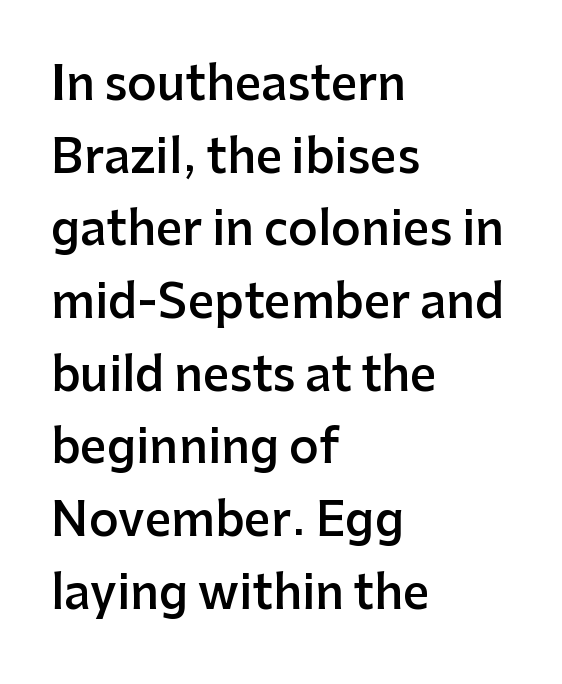
{"serif": "no", "italic": "no", "bold": "semi", "weight": "semibold", "width": "normal", "stroke_contrast": "low", "x_height": "medium", "monospaced": "no", "underline": "no", "align": "left", "line_spacing": "normal", "line_spacing_ratio": 1.58, "letter_spacing": "normal", "letter_spacing_em": 0.0, "glyph_px": 46}
